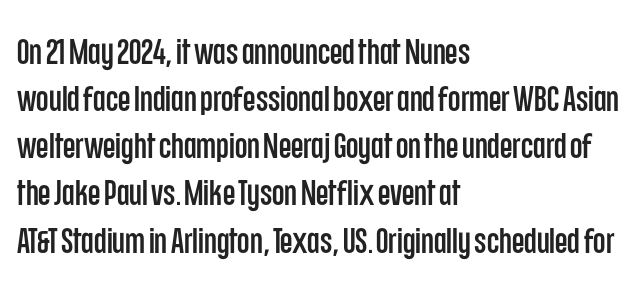
The image shows 36 px condensed sans-serif type, upright; set left-aligned, normal line spacing (1.31x), normal letter spacing, not underlined; low stroke contrast and a large x-height.
